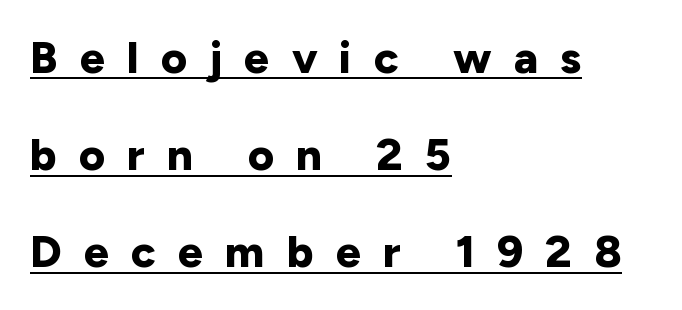
Like a heading marked for emphasis, these lines bear an underscore. A student would call this left alignment; a typographer would say flush left, rag right. Regarding serifs, this sample does without them. Caption: expanded tracking, letters set apart. The specimen reads as upright at a glance.
